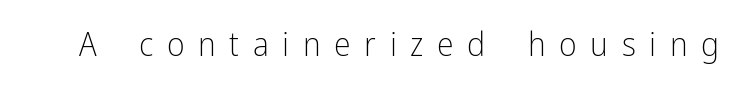
The image shows 34 px light, condensed sans-serif type, upright; set unusually wide letter spacing (+0.4 em), not underlined; low stroke contrast and a medium x-height.
